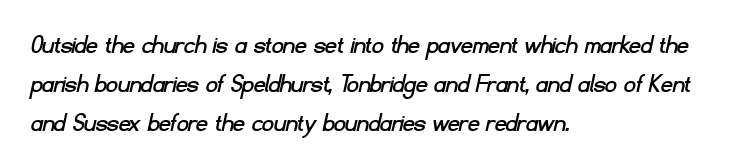
Q: Is the typeface a serif or a sans-serif typeface? A: Sans-serif.
Q: Is the text underlined? A: No.
Q: How is the paragraph aligned? A: Left-aligned.
Q: Is the spacing between letters normal or unusually wide? A: Normal.
Q: Is the spacing between lines tight, normal or loose? A: Normal.
Q: Width (condensed, normal, or wide)? A: Normal.
Q: Stroke contrast? A: Low.
Q: x-height? A: Small.
Q: Monospaced? A: No.
